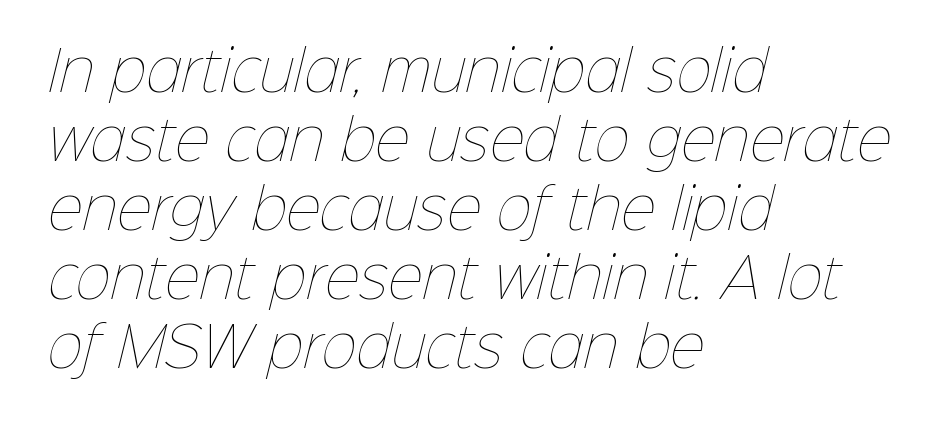
Q: Is the text bold? A: No.
Q: Is the text underlined? A: No.
Q: How is the paragraph aligned? A: Left-aligned.
Q: Is the spacing between letters normal or unusually wide? A: Normal.
Q: Is the spacing between lines tight, normal or loose? A: Normal.
Q: Width (condensed, normal, or wide)? A: Normal.
Q: Stroke contrast? A: Low.
Q: x-height? A: Medium.
Q: Monospaced? A: No.
